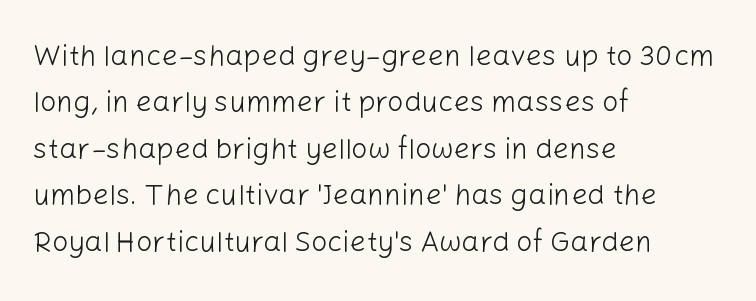
{"serif": "no", "italic": "no", "bold": "no", "weight": "light", "width": "normal", "stroke_contrast": "low", "x_height": "medium", "monospaced": "no", "underline": "no", "align": "left", "line_spacing": "normal", "line_spacing_ratio": 1.6, "letter_spacing": "normal", "letter_spacing_em": 0.0, "glyph_px": 29}
